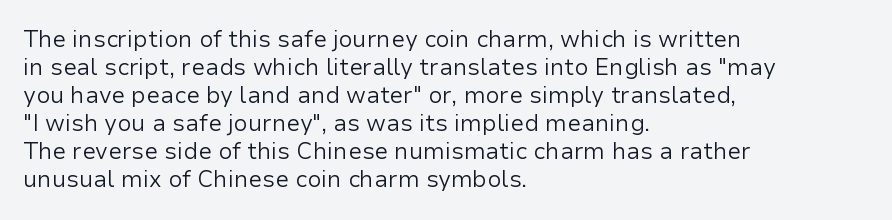
Q: Is the text bold? A: No.
Q: Is the text italic (slanted)? A: No, it is upright.
Q: Is the text underlined? A: No.
Q: How is the paragraph aligned? A: Left-aligned.
Q: Is the spacing between letters normal or unusually wide? A: Normal.
